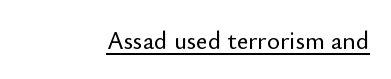
Q: Is the text italic (slanted)? A: No, it is upright.
Q: Is the text underlined? A: Yes.
Q: Is the spacing between letters normal or unusually wide? A: Normal.
